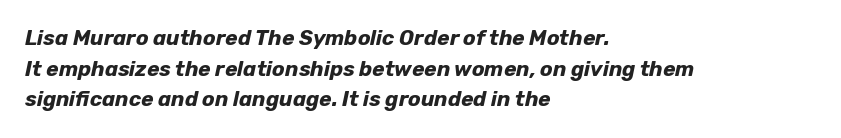
{"italic": "yes", "lean": "right", "slant_degrees": 12, "bold": "yes", "underline": "no", "align": "left", "line_spacing": "normal", "line_spacing_ratio": 1.46, "letter_spacing": "normal", "letter_spacing_em": 0.0, "glyph_px": 21}
